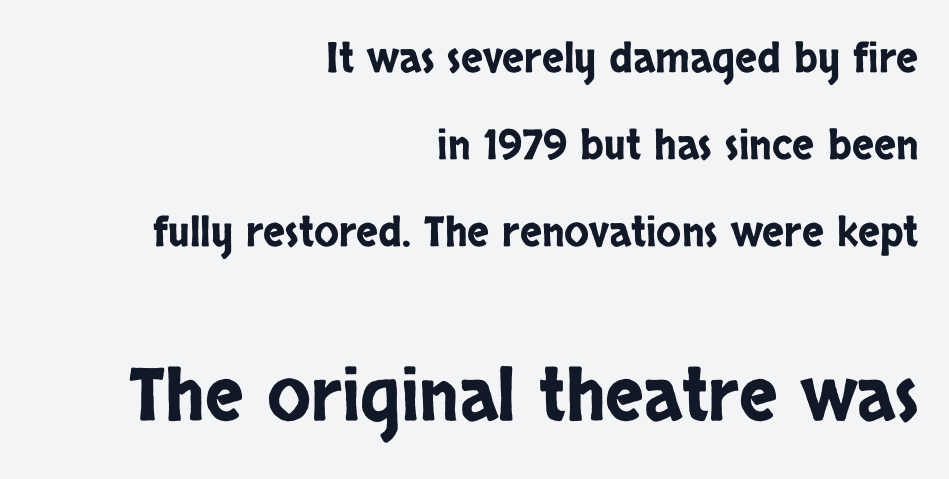
Q: Is the text italic (slanted)? A: No, it is upright.
Q: Is the typeface a serif or a sans-serif typeface? A: Sans-serif.
Q: Is the text underlined? A: No.
Q: How is the paragraph aligned? A: Right-aligned.
Q: Is the spacing between letters normal or unusually wide? A: Normal.
Q: Is the spacing between lines tight, normal or loose? A: Loose.
Q: Which block of text is set in a larger size, the first (top) or the second (bottom)? A: The second (bottom) one.
Q: Width (condensed, normal, or wide)? A: Condensed.
Q: Stroke contrast? A: Low.
Q: x-height? A: Large.
Q: Monospaced? A: No.
